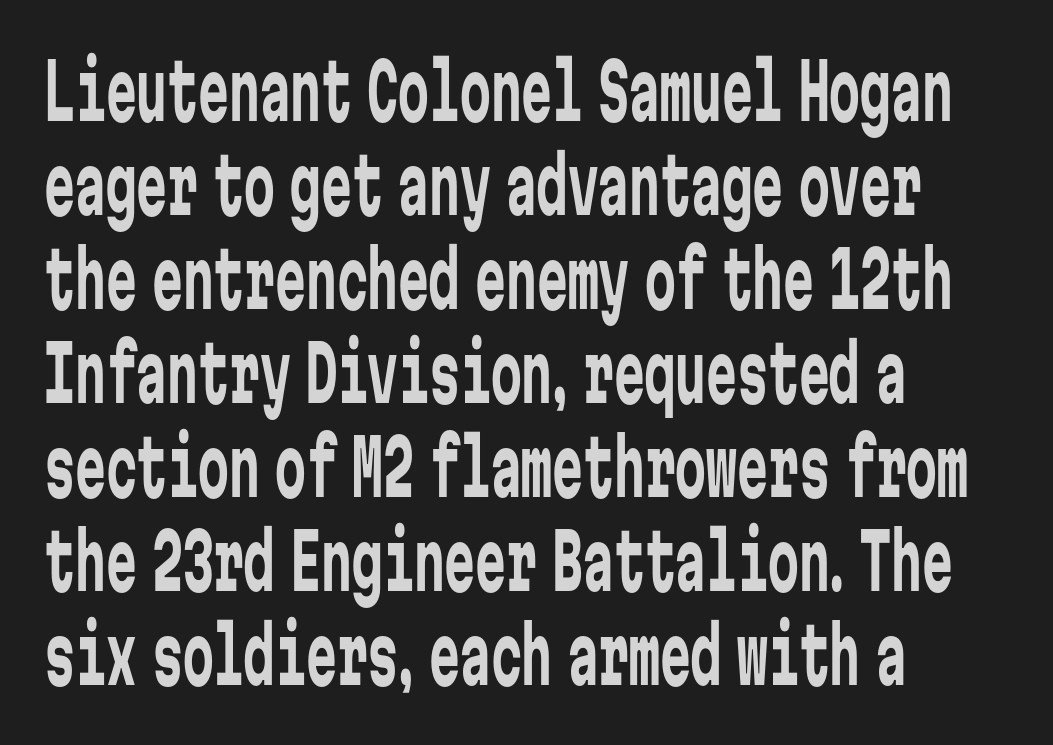
{"serif": "no", "italic": "no", "bold": "no", "weight": "regular", "width": "condensed", "stroke_contrast": "low", "x_height": "medium", "monospaced": "yes", "underline": "no", "align": "left", "line_spacing_ratio": 1.22, "letter_spacing": "normal", "letter_spacing_em": 0.0, "glyph_px": 77}
